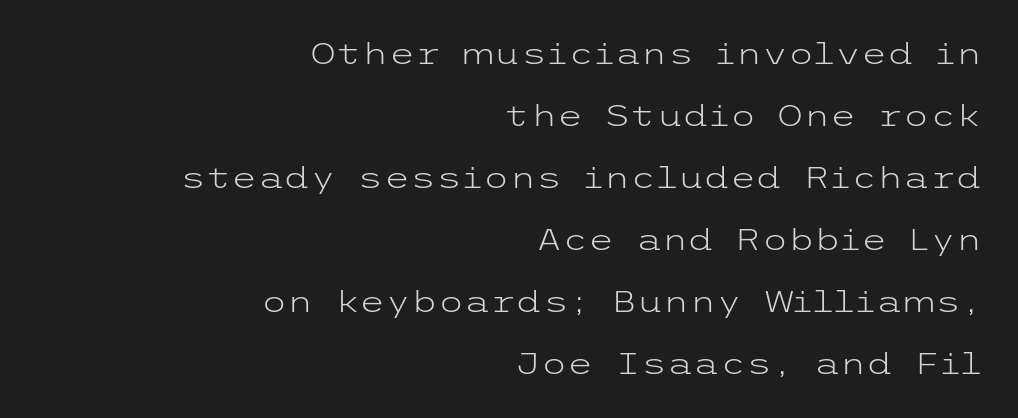
Letters have the restrained weight of plain body copy at most. The space beneath each line is pristine and unruled. The space between consecutive lines is lavish. Default kerning and tracking; the words read as compact shapes.
